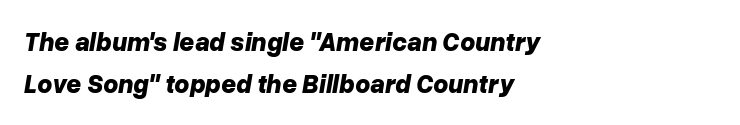
Q: Is the text bold? A: Yes.
Q: Is the text italic (slanted)? A: Yes, it leans right by about 10 degrees.
Q: Is the text underlined? A: No.
Q: How is the paragraph aligned? A: Left-aligned.
Q: Is the spacing between letters normal or unusually wide? A: Normal.
Q: Is the spacing between lines tight, normal or loose? A: Normal.
